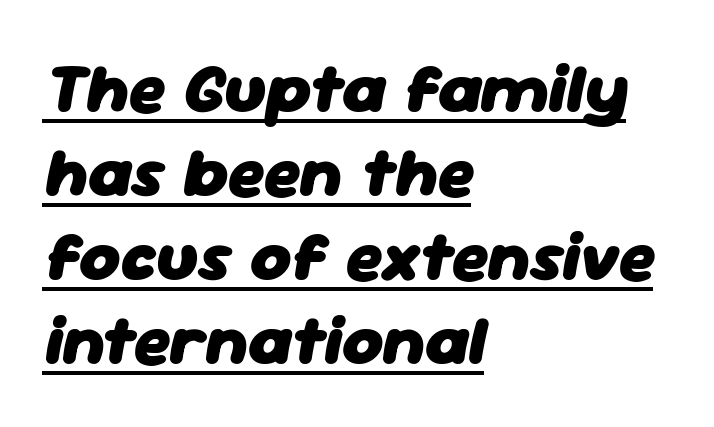
The sample's only ornament is a line tracing under the words. Weight check: bold — yes, fully. Compared with typical body copy, the letter spacing here is the same. This rendering uses left alignment, leaving the right contour irregular. The rendering uses natural spacing where letterforms have individual widths.
